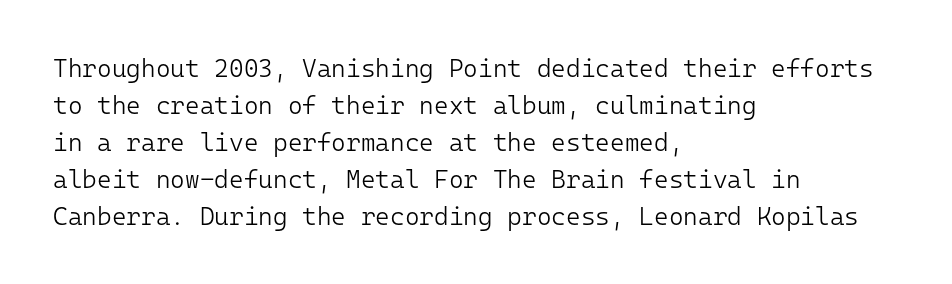
A typesetter would call this leading conventional body-copy spacing. Descender tails drop into unmarked territory. Visually the block forms a straight wall on the left and a jagged coastline on the right. Do the letters lean? They stand straight.
